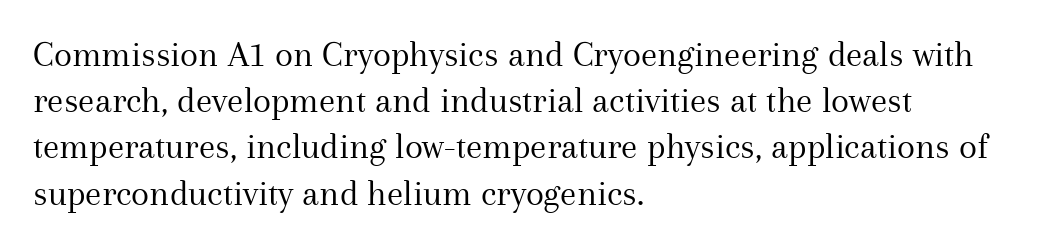
The image shows 37 px regular-weight serif type, upright; set left-aligned, normal line spacing (1.25x), normal letter spacing, not underlined; medium stroke contrast and a medium x-height.
